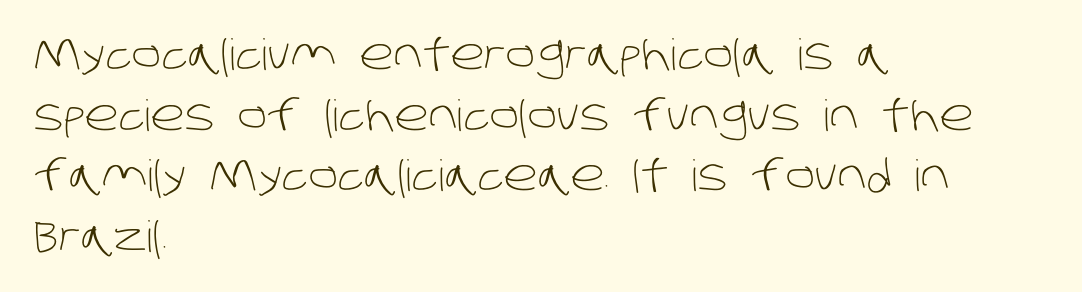
Q: Is the text bold? A: No.
Q: Is the typeface a serif or a sans-serif typeface? A: Sans-serif.
Q: Is the text underlined? A: No.
Q: How is the paragraph aligned? A: Left-aligned.
Q: Is the spacing between letters normal or unusually wide? A: Normal.
Q: Is the spacing between lines tight, normal or loose? A: Normal.
Q: Width (condensed, normal, or wide)? A: Normal.
Q: Stroke contrast? A: Low.
Q: x-height? A: Large.
Q: Monospaced? A: No.
